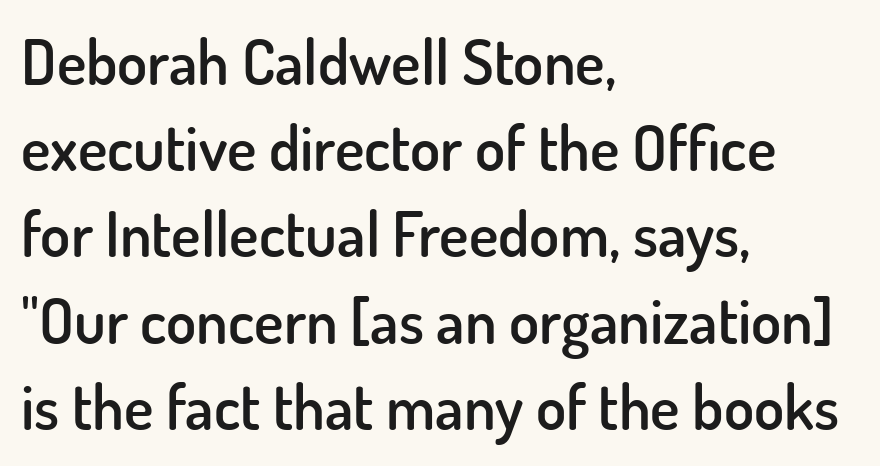
{"serif": "no", "italic": "no", "bold": "semi", "weight": "semibold", "width": "normal", "stroke_contrast": "low", "x_height": "small", "monospaced": "no", "underline": "no", "align": "left", "line_spacing": "normal", "line_spacing_ratio": 1.39, "letter_spacing": "normal", "letter_spacing_em": 0.0, "glyph_px": 62}
